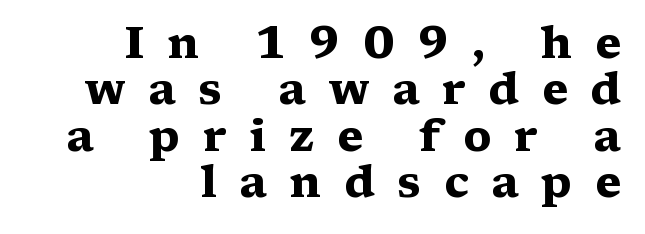
{"serif": "yes", "italic": "no", "bold": "yes", "weight": "heavy", "width": "wide", "stroke_contrast": "medium", "x_height": "medium", "monospaced": "no", "underline": "no", "align": "right", "line_spacing": "tight", "line_spacing_ratio": 1.03, "letter_spacing": "wide", "letter_spacing_em": 0.5, "glyph_px": 45}
